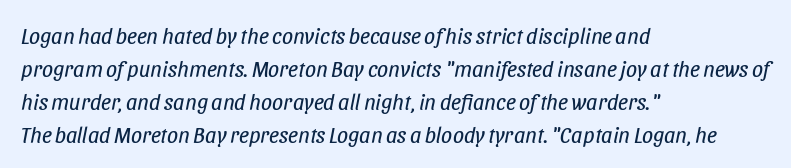
Q: Is the text bold? A: No.
Q: Is the text italic (slanted)? A: Yes, it leans right by about 11 degrees.
Q: Is the text underlined? A: No.
Q: How is the paragraph aligned? A: Left-aligned.
Q: Is the spacing between letters normal or unusually wide? A: Normal.
Q: Is the spacing between lines tight, normal or loose? A: Normal.
